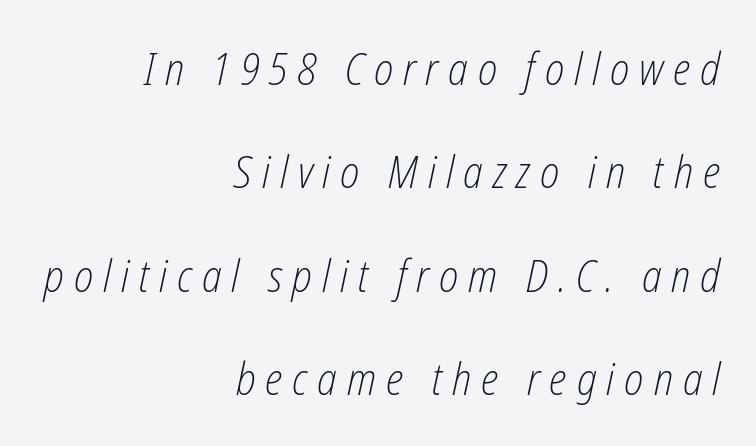
This sample has the flowing, uneven cadence of proportional lettering. The compositor pushed each line to the right boundary. Does extra space separate the letters? Yes, quite a lot of it. The rendering uses a large line-height, opening up the rows.
